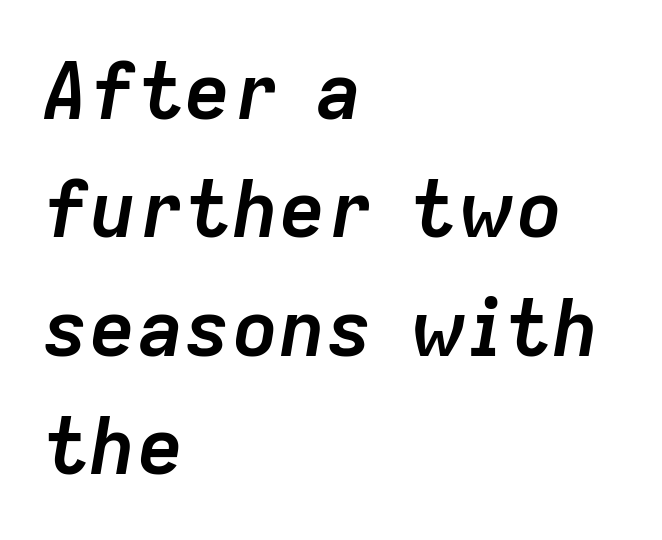
{"italic": "yes", "lean": "right", "slant_degrees": 9, "bold": "yes", "weight": "semibold", "width": "normal", "stroke_contrast": "low", "x_height": "medium", "monospaced": "no", "underline": "no", "align": "left", "line_spacing": "normal", "line_spacing_ratio": 1.5, "letter_spacing": "normal", "letter_spacing_em": 0.0, "glyph_px": 79}
